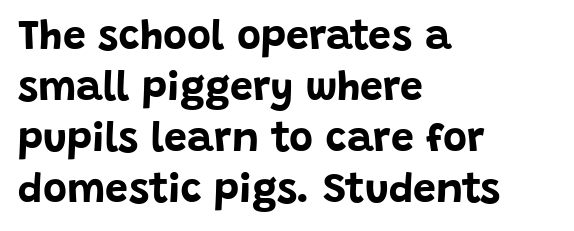
The typesetting leans heavy: a genuine bold. A roman cut, with each character standing at attention. The letters carry no serifs — their stems end cleanly without finishing strokes. The text block is weighted toward the left margin, trailing off unevenly rightward. Only glyphs here, with clear space below each row.
